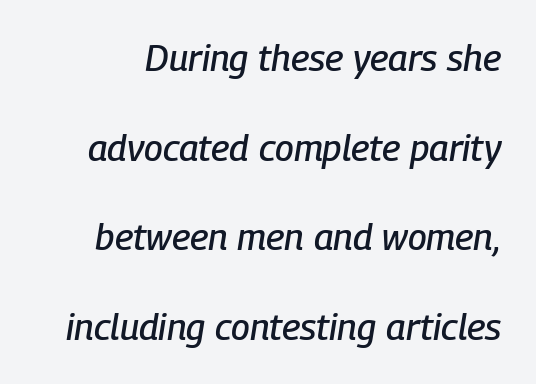
{"italic": "yes", "lean": "right", "slant_degrees": 9, "width": "condensed", "stroke_contrast": "low", "x_height": "medium", "monospaced": "no", "underline": "no", "line_spacing": "loose", "line_spacing_ratio": 2.42, "letter_spacing": "normal", "letter_spacing_em": 0.0, "glyph_px": 37}
